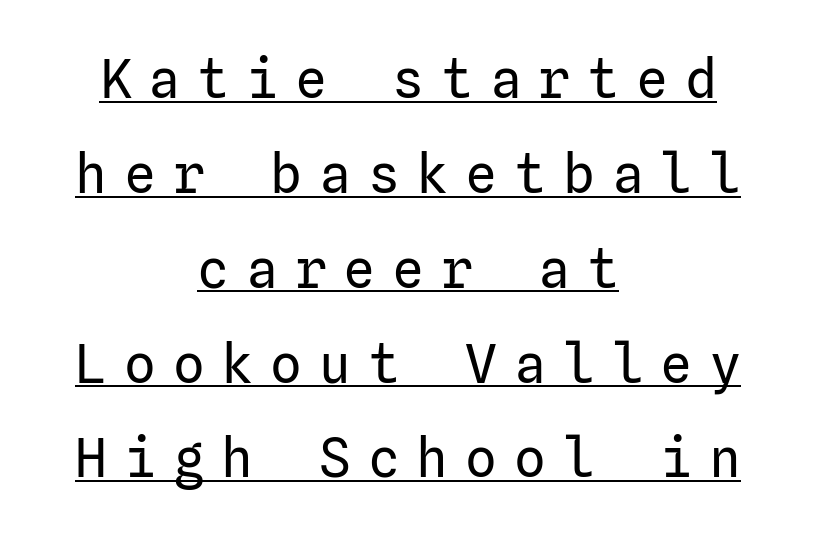
Q: Is the text bold? A: No.
Q: Is the text italic (slanted)? A: No, it is upright.
Q: Is the typeface a serif or a sans-serif typeface? A: Sans-serif.
Q: Is the text underlined? A: Yes.
Q: How is the paragraph aligned? A: Centered.
Q: Is the spacing between letters normal or unusually wide? A: Unusually wide.
Q: Width (condensed, normal, or wide)? A: Normal.
Q: Stroke contrast? A: Low.
Q: x-height? A: Medium.
